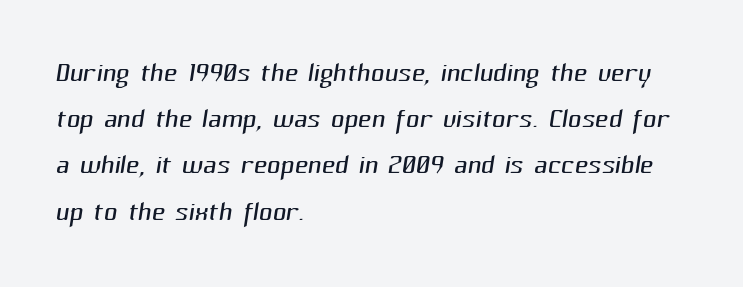
Q: Is the text bold? A: No.
Q: Is the typeface a serif or a sans-serif typeface? A: Sans-serif.
Q: Is the text underlined? A: No.
Q: How is the paragraph aligned? A: Left-aligned.
Q: Is the spacing between letters normal or unusually wide? A: Normal.
Q: Is the spacing between lines tight, normal or loose? A: Normal.
Q: Width (condensed, normal, or wide)? A: Normal.
Q: Stroke contrast? A: Medium.
Q: x-height? A: Medium.
Q: Monospaced? A: No.
